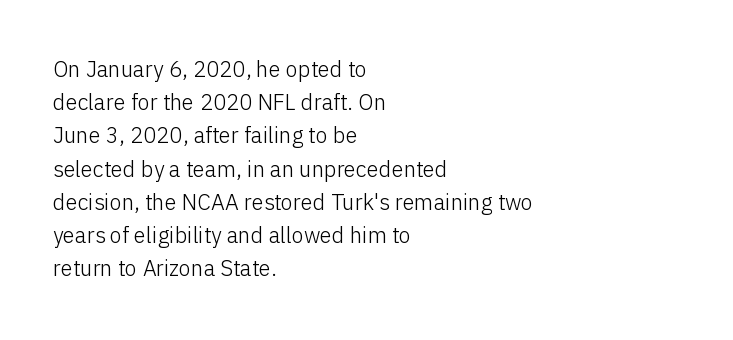
Q: Is the text bold? A: No.
Q: Is the text italic (slanted)? A: No, it is upright.
Q: Is the text underlined? A: No.
Q: How is the paragraph aligned? A: Left-aligned.
Q: Is the spacing between letters normal or unusually wide? A: Normal.
Q: Is the spacing between lines tight, normal or loose? A: Normal.
